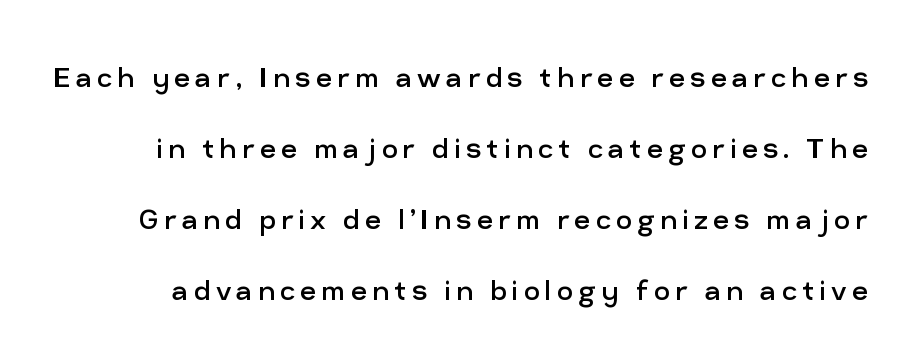
Q: Is the text bold? A: No.
Q: Is the text italic (slanted)? A: No, it is upright.
Q: Is the typeface a serif or a sans-serif typeface? A: Sans-serif.
Q: Is the text underlined? A: No.
Q: Is the spacing between lines tight, normal or loose? A: Loose.
Q: Width (condensed, normal, or wide)? A: Normal.
Q: Stroke contrast? A: Low.
Q: x-height? A: Medium.
Q: Monospaced? A: No.
